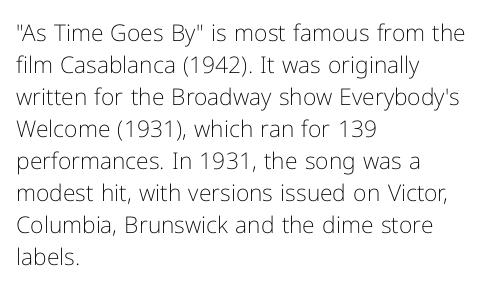
{"italic": "no", "bold": "no", "underline": "no", "align": "left", "line_spacing": "normal", "line_spacing_ratio": 1.39, "letter_spacing": "normal", "letter_spacing_em": 0.0, "glyph_px": 23}
